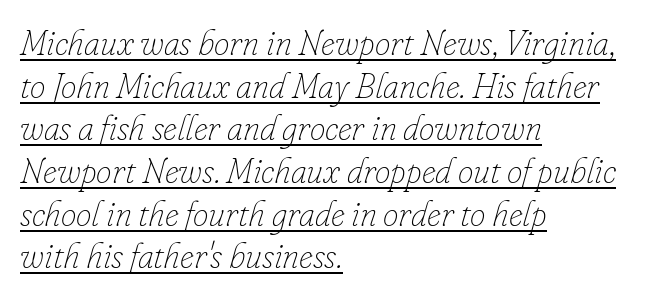
{"italic": "yes", "lean": "right", "slant_degrees": 16, "bold": "no", "weight": "thin", "width": "normal", "stroke_contrast": "low", "x_height": "small", "monospaced": "no", "underline": "yes", "align": "left", "line_spacing_ratio": 1.22, "letter_spacing": "normal", "letter_spacing_em": 0.0, "glyph_px": 35}
